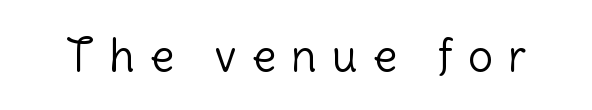
Q: Is the text bold? A: No.
Q: Is the text italic (slanted)? A: No, it is upright.
Q: Is the typeface a serif or a sans-serif typeface? A: Sans-serif.
Q: Is the text underlined? A: No.
Q: Is the spacing between letters normal or unusually wide? A: Unusually wide.
Q: Width (condensed, normal, or wide)? A: Normal.
Q: Stroke contrast? A: Low.
Q: x-height? A: Medium.
Q: Monospaced? A: No.
